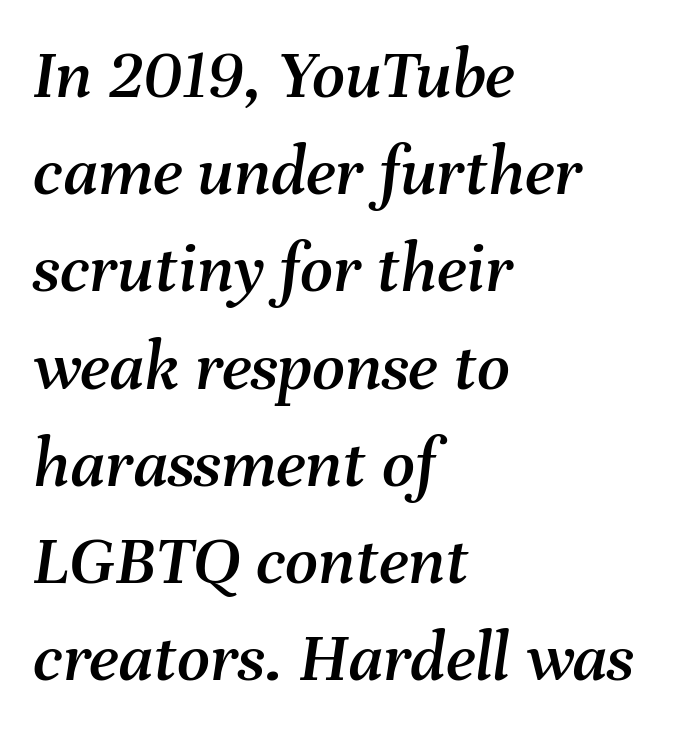
{"italic": "yes", "lean": "right", "slant_degrees": 8, "width": "normal", "stroke_contrast": "medium", "x_height": "medium", "monospaced": "no", "underline": "no", "align": "left", "line_spacing": "normal", "line_spacing_ratio": 1.35, "letter_spacing": "normal", "letter_spacing_em": 0.0, "glyph_px": 72}
